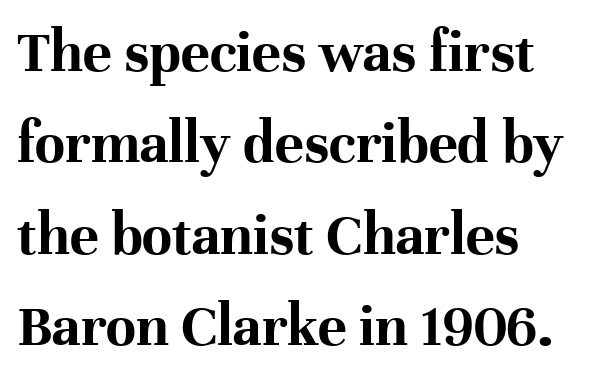
Q: Is the text bold? A: Yes.
Q: Is the text italic (slanted)? A: No, it is upright.
Q: Is the typeface a serif or a sans-serif typeface? A: Serif.
Q: Is the text underlined? A: No.
Q: How is the paragraph aligned? A: Left-aligned.
Q: Is the spacing between letters normal or unusually wide? A: Normal.
Q: Is the spacing between lines tight, normal or loose? A: Normal.
Q: Width (condensed, normal, or wide)? A: Normal.
Q: Stroke contrast? A: High.
Q: x-height? A: Medium.
Q: Monospaced? A: No.
